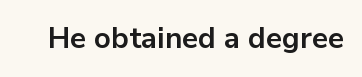
The image shows 29 px bold sans-serif type, upright; set normal letter spacing, not underlined; low stroke contrast and a medium x-height.
